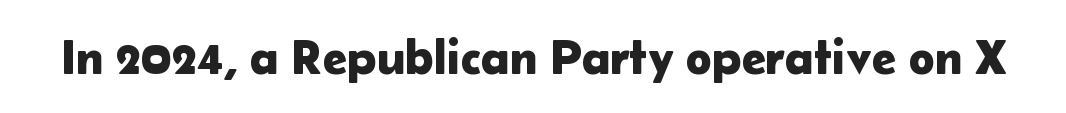
Q: Is the text italic (slanted)? A: No, it is upright.
Q: Is the typeface a serif or a sans-serif typeface? A: Sans-serif.
Q: Is the text underlined? A: No.
Q: Is the spacing between letters normal or unusually wide? A: Normal.
Q: Width (condensed, normal, or wide)? A: Normal.
Q: Stroke contrast? A: Low.
Q: x-height? A: Medium.
Q: Monospaced? A: No.
